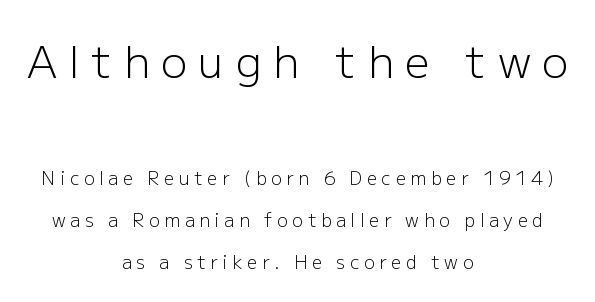
The image shows 44 px light sans-serif type, upright; set centered, loose line spacing (2.34x), unusually wide letter spacing (+0.26 em), not underlined; the first (top) block is 2.44x larger; low stroke contrast and a medium x-height.
